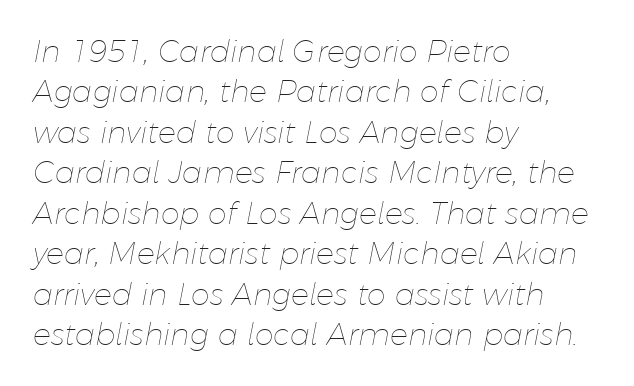
Q: Is the text bold? A: No.
Q: Is the text italic (slanted)? A: Yes, it leans right by about 11 degrees.
Q: Is the text underlined? A: No.
Q: How is the paragraph aligned? A: Left-aligned.
Q: Is the spacing between letters normal or unusually wide? A: Normal.
Q: Is the spacing between lines tight, normal or loose? A: Normal.
Q: Width (condensed, normal, or wide)? A: Normal.
Q: Stroke contrast? A: Low.
Q: x-height? A: Medium.
Q: Monospaced? A: No.
